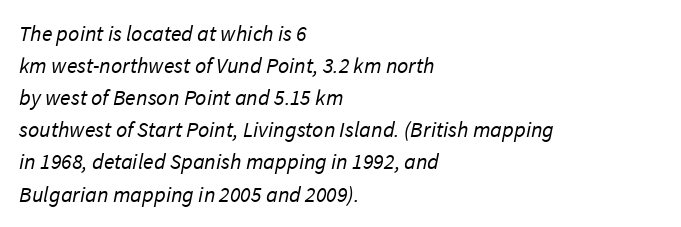
Students, observe: this is what conventionally led text looks like. Nobody touched the tracking dial on this one. Anything drawn beneath the words? Only blank space. A light-to-regular cut is what we see here. The setting favours the left margin, as ordinary paragraphs usually do.
